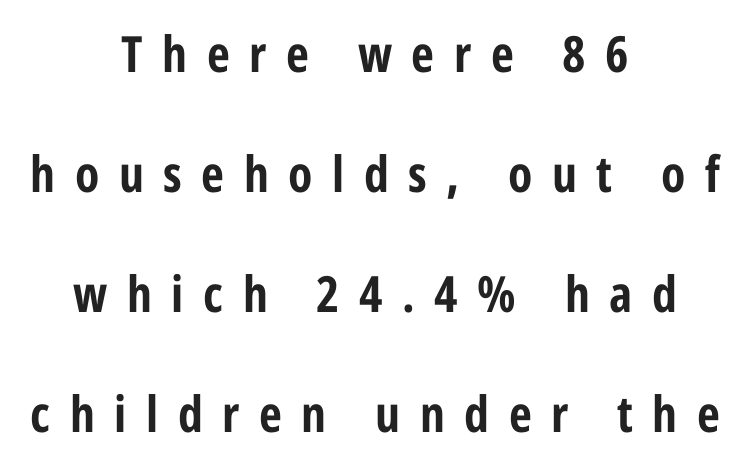
Plain, unruled lines of type. The face used here is rendered with a markedly widened letterfit. Emphasis by weight is at full strength: bold. The line-height multiplier appears high, well above default.
